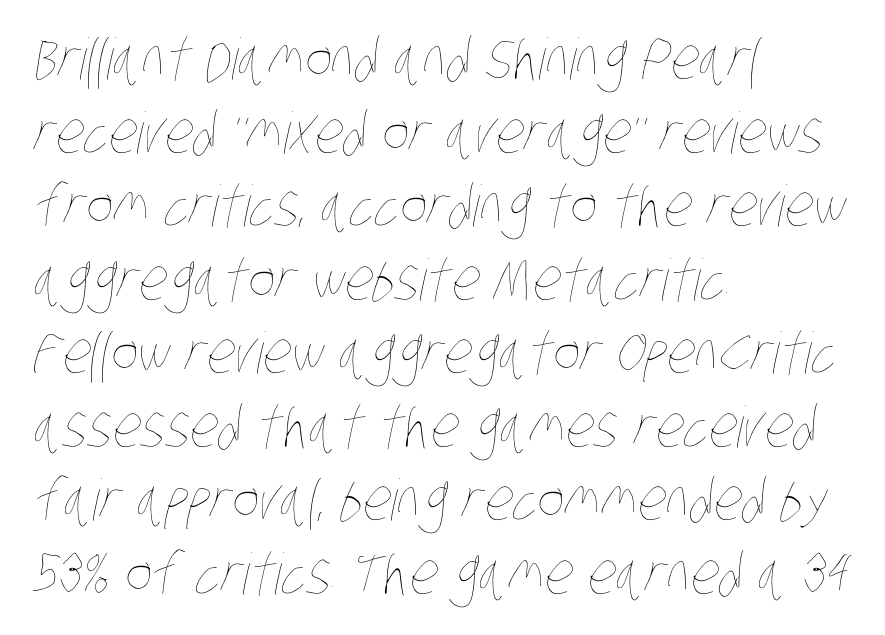
The rendering anchors every line to the left-hand side. Check the space under the baseline: it is left empty. Characters follow at the spacing the type designer built in. Character widths vary here, with narrow letters taking less room than wide ones.
